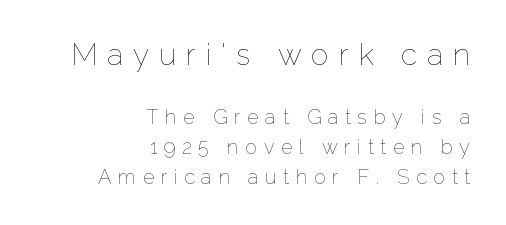
Caption: upper text group enlarged, lower text group reduced. The strokes carry an ordinary text weight at most. The face used here is proportionally spaced, like ordinary book or web type. The lines are quadded right. Lines of text with bare space underneath. Italic? Not at all — the glyphs are vertical.
